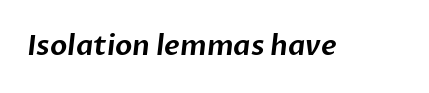
Q: Is the typeface a serif or a sans-serif typeface? A: Sans-serif.
Q: Is the text underlined? A: No.
Q: Is the spacing between letters normal or unusually wide? A: Normal.
Q: Width (condensed, normal, or wide)? A: Normal.
Q: Stroke contrast? A: Low.
Q: x-height? A: Medium.
Q: Monospaced? A: No.
